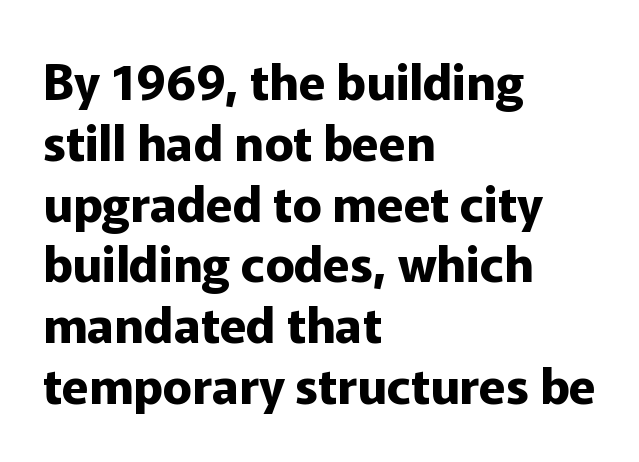
Notice how thick the strokes are: this is what a full bold looks like. In terms of letterspacing, this is plain default setting. Type style note: lacks serifs. Underline: absent. The lines in this sample share a left origin and differ only in where they stop.
